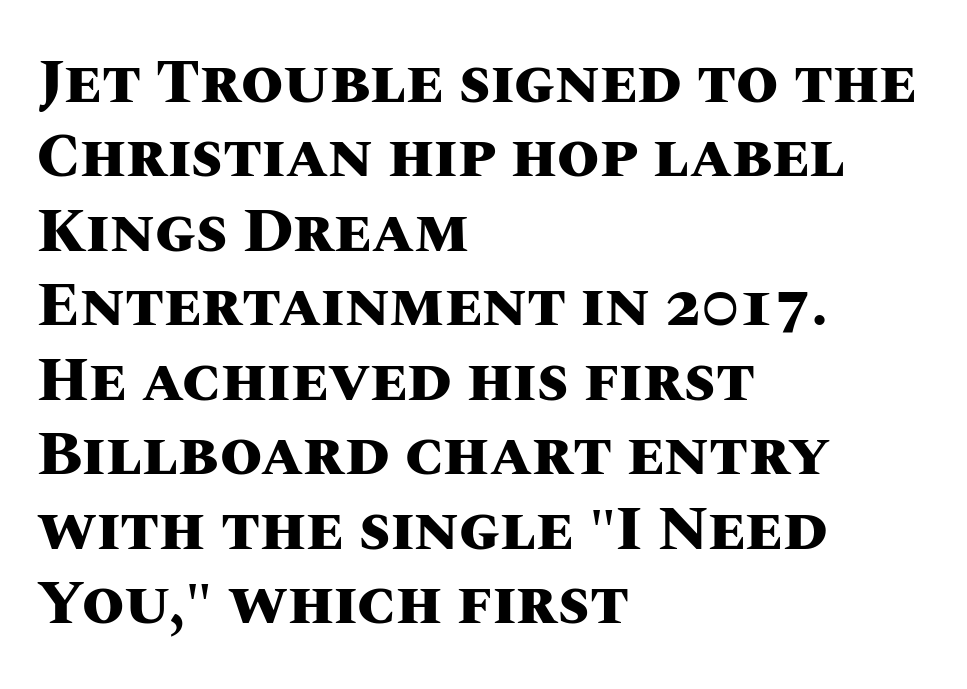
{"italic": "no", "bold": "yes", "weight": "heavy", "width": "normal", "stroke_contrast": "medium", "x_height": "large", "monospaced": "no", "underline": "no", "align": "left", "line_spacing_ratio": 1.22, "letter_spacing": "normal", "letter_spacing_em": 0.0, "glyph_px": 61}
